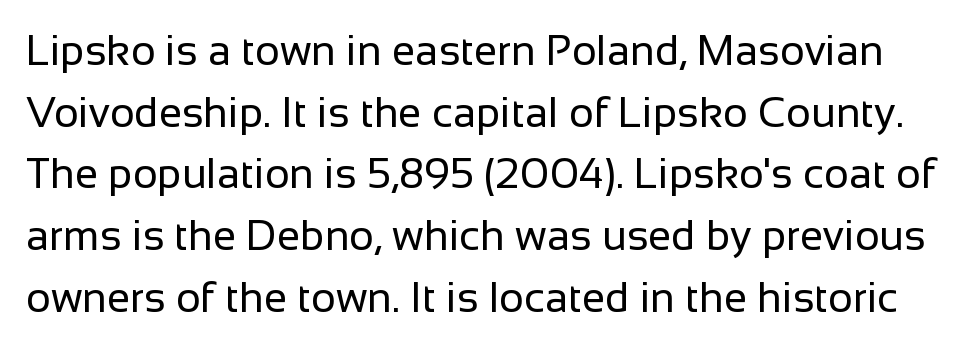
Q: Is the text bold? A: No.
Q: Is the text italic (slanted)? A: No, it is upright.
Q: Is the typeface a serif or a sans-serif typeface? A: Sans-serif.
Q: Is the text underlined? A: No.
Q: Is the spacing between letters normal or unusually wide? A: Normal.
Q: Is the spacing between lines tight, normal or loose? A: Normal.
Q: Width (condensed, normal, or wide)? A: Normal.
Q: Stroke contrast? A: Low.
Q: x-height? A: Medium.
Q: Monospaced? A: No.
